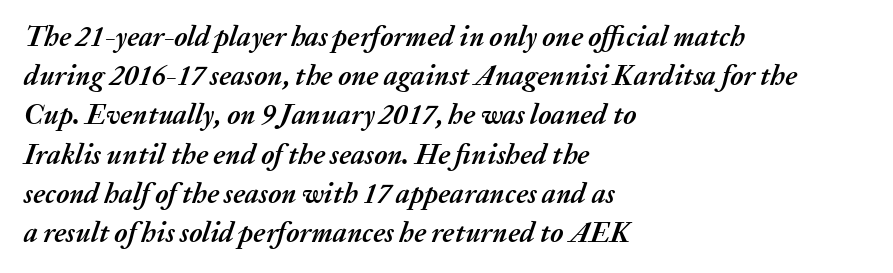
Q: Is the text bold? A: Yes.
Q: Is the text italic (slanted)? A: Yes, it leans right by about 20 degrees.
Q: Is the text underlined? A: No.
Q: How is the paragraph aligned? A: Left-aligned.
Q: Is the spacing between letters normal or unusually wide? A: Normal.
Q: Is the spacing between lines tight, normal or loose? A: Normal.
Q: Width (condensed, normal, or wide)? A: Normal.
Q: Stroke contrast? A: Medium.
Q: x-height? A: Medium.
Q: Monospaced? A: No.
